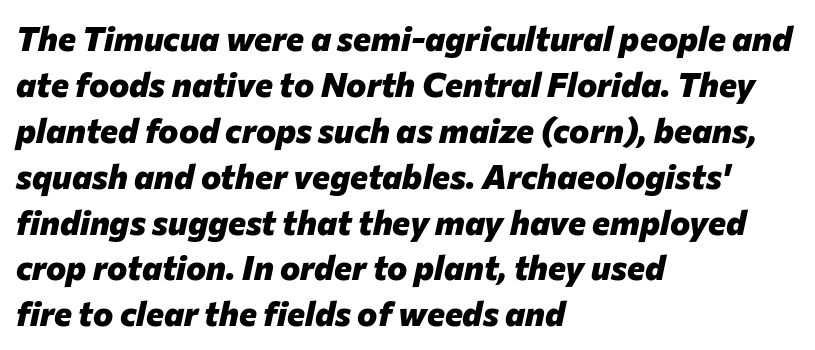
Spacing between characters is what you'd get straight out of the box. Horizontally, the lines are justified to the leading edge only. Would a proofreader flag this as italicized? Yes. In terms of leading, this rendering sits right in the middle. The passage shown is typed in a proportional face where columns would drift. A dark, heavy texture on the line: the type is bold.
